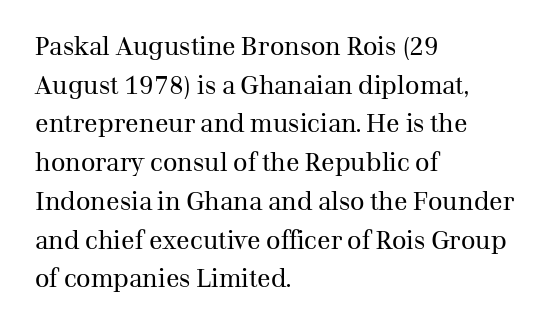
Notice how descenders clear the ascenders below comfortably — that's standard leading. Posture: vertical. Letter spacing: default. This rendering uses left alignment, leaving the right contour irregular.
